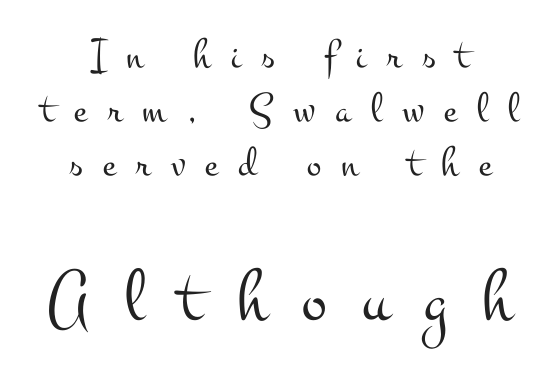
Q: Is the text bold? A: No.
Q: Is the text italic (slanted)? A: Yes.
Q: Is the typeface a serif or a sans-serif typeface? A: Serif.
Q: Is the text underlined? A: No.
Q: How is the paragraph aligned? A: Centered.
Q: Is the spacing between letters normal or unusually wide? A: Unusually wide.
Q: Is the spacing between lines tight, normal or loose? A: Normal.
Q: Which block of text is set in a larger size, the first (top) or the second (bottom)? A: The second (bottom) one.
Q: Width (condensed, normal, or wide)? A: Wide.
Q: Stroke contrast? A: Medium.
Q: x-height? A: Small.
Q: Monospaced? A: No.
